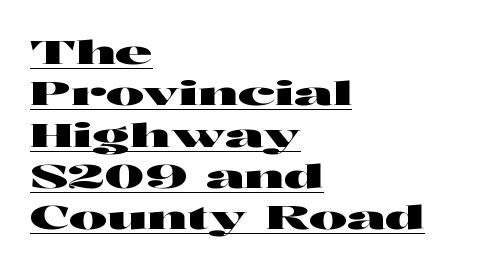
The image shows 32 px wide sans-serif type, upright; set left-aligned, normal line spacing (1.29x), normal letter spacing, underlined; high stroke contrast and a medium x-height.
